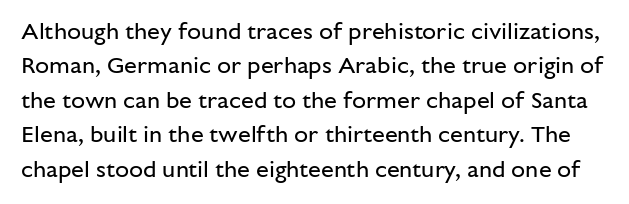
The image shows 23 px text type, upright; set normal line spacing (1.5x), normal letter spacing, not underlined.
